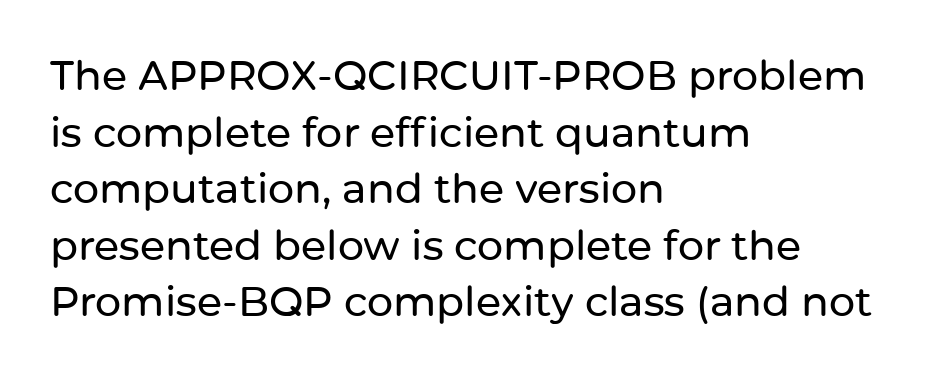
Q: Is the text italic (slanted)? A: No, it is upright.
Q: Is the typeface a serif or a sans-serif typeface? A: Sans-serif.
Q: Is the text underlined? A: No.
Q: How is the paragraph aligned? A: Left-aligned.
Q: Is the spacing between letters normal or unusually wide? A: Normal.
Q: Is the spacing between lines tight, normal or loose? A: Normal.
Q: Width (condensed, normal, or wide)? A: Normal.
Q: Stroke contrast? A: Low.
Q: x-height? A: Medium.
Q: Monospaced? A: No.
